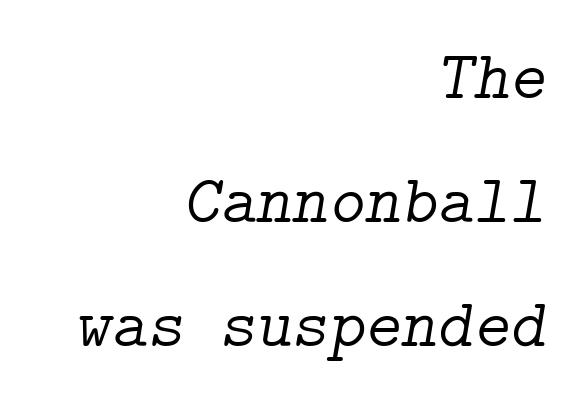
Q: Is the text bold? A: No.
Q: Is the text italic (slanted)? A: Yes, it leans right by about 9 degrees.
Q: Is the typeface a serif or a sans-serif typeface? A: Serif.
Q: Is the text underlined? A: No.
Q: How is the paragraph aligned? A: Right-aligned.
Q: Is the spacing between letters normal or unusually wide? A: Normal.
Q: Width (condensed, normal, or wide)? A: Normal.
Q: Stroke contrast? A: Low.
Q: x-height? A: Medium.
